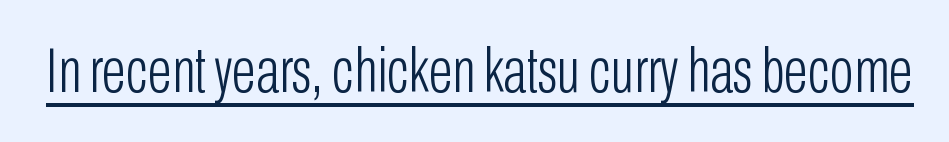
{"serif": "no", "italic": "no", "bold": "no", "weight": "light", "width": "condensed", "stroke_contrast": "low", "x_height": "medium", "monospaced": "no", "underline": "yes", "letter_spacing": "normal", "letter_spacing_em": 0.0, "glyph_px": 63}
